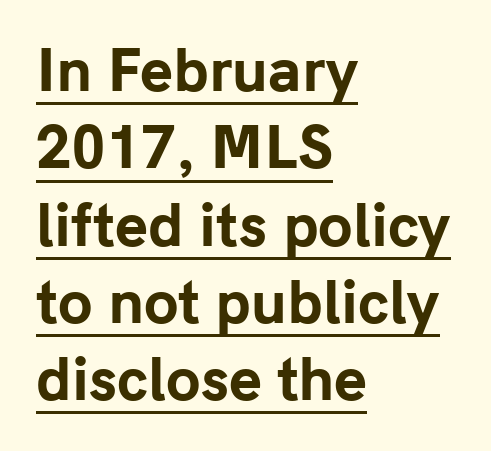
The image shows 56 px bold sans-serif type, upright; set left-aligned, normal line spacing (1.38x), normal letter spacing, underlined; low stroke contrast and a medium x-height.
